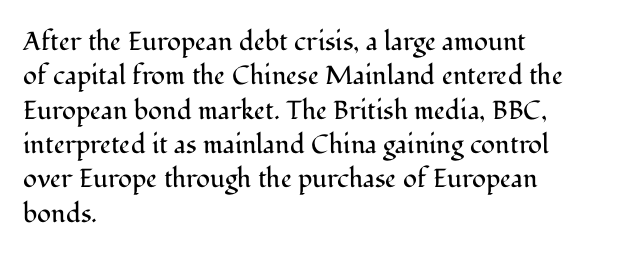
Q: Is the text bold? A: No.
Q: Is the text italic (slanted)? A: No, it is upright.
Q: Is the text underlined? A: No.
Q: How is the paragraph aligned? A: Left-aligned.
Q: Is the spacing between letters normal or unusually wide? A: Normal.
Q: Is the spacing between lines tight, normal or loose? A: Normal.
